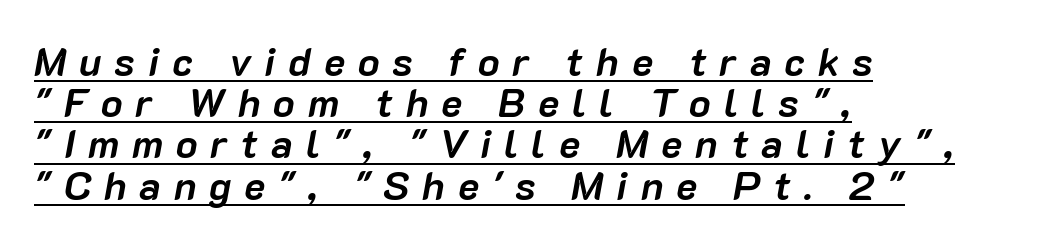
{"italic": "yes", "lean": "right", "slant_degrees": 10, "bold": "yes", "weight": "semibold", "width": "normal", "stroke_contrast": "low", "x_height": "medium", "monospaced": "no", "underline": "yes", "align": "left", "line_spacing": "tight", "line_spacing_ratio": 1.03, "letter_spacing": "wide", "letter_spacing_em": 0.32, "glyph_px": 40}
